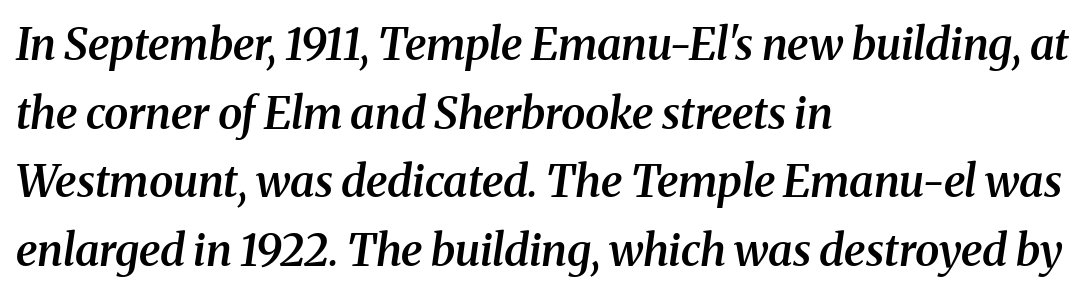
The image shows 44 px semibold serif type, italic (leaning right); set left-aligned, normal line spacing (1.56x), normal letter spacing, not underlined; medium stroke contrast and a medium x-height.
